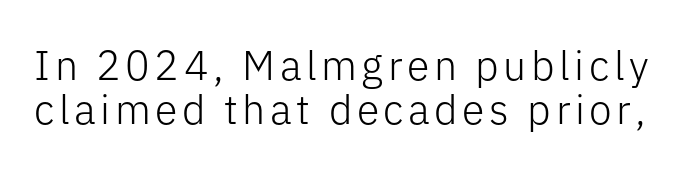
The image shows 41 px light sans-serif type, upright; set tight line spacing (1.07x), not underlined; low stroke contrast and a medium x-height.
